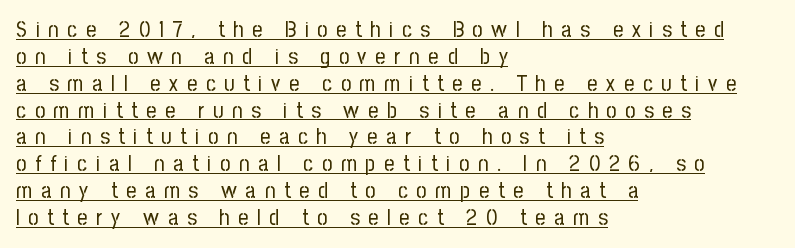
The image shows 22 px text type, upright; set left-aligned, line spacing 1.22x, unusually wide letter spacing (+0.4 em), underlined.
